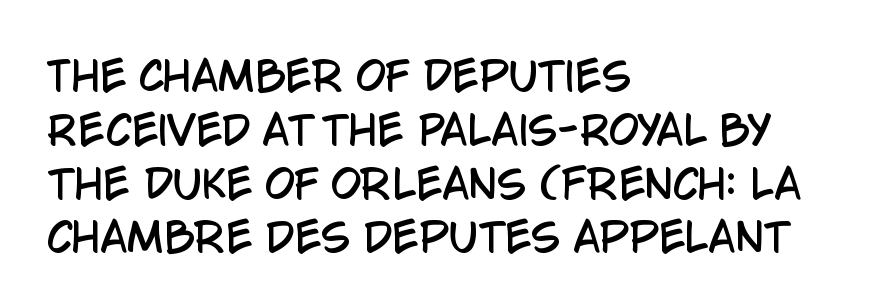
The image shows 39 px condensed sans-serif type, upright; set left-aligned, normal line spacing (1.38x), normal letter spacing, not underlined; low stroke contrast and a large x-height.
